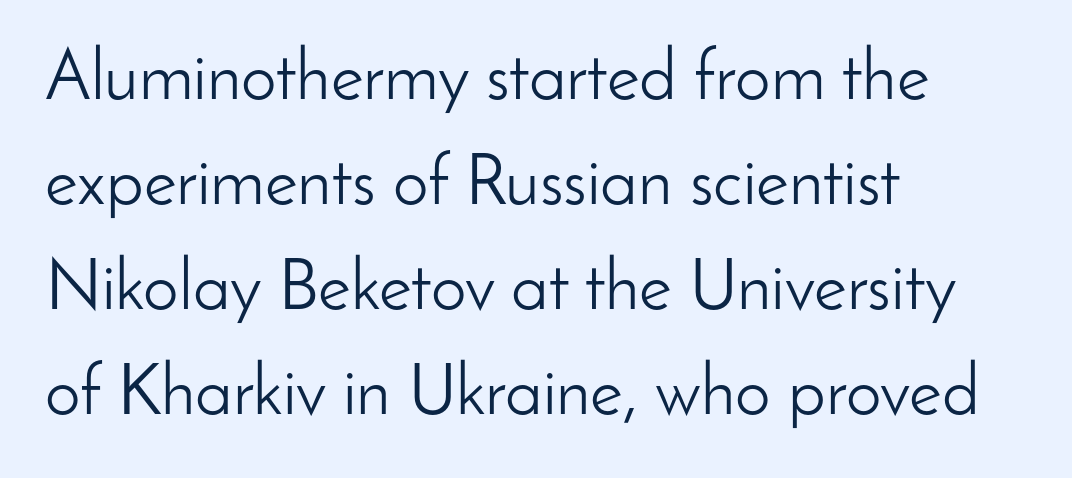
{"serif": "no", "italic": "no", "bold": "no", "weight": "light", "width": "normal", "stroke_contrast": "low", "x_height": "small", "monospaced": "no", "underline": "no", "align": "left", "line_spacing": "normal", "line_spacing_ratio": 1.48, "letter_spacing": "normal", "letter_spacing_em": 0.0, "glyph_px": 71}
